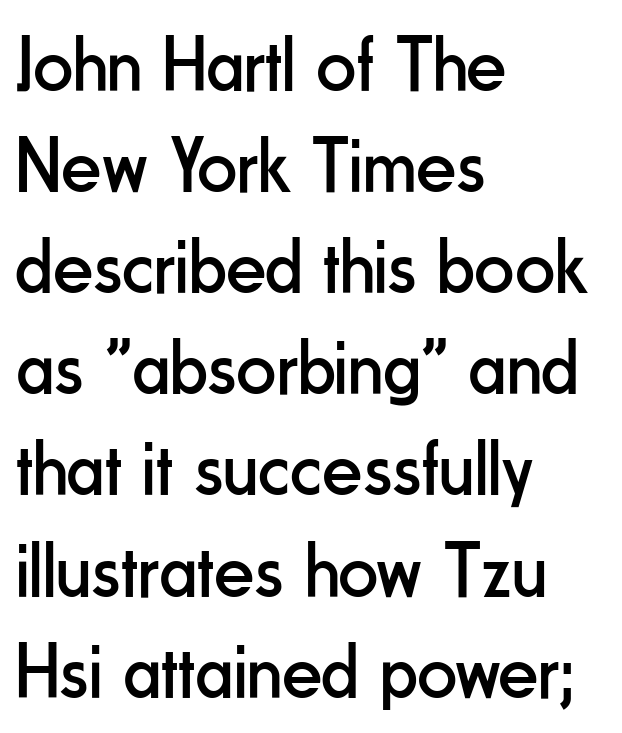
Q: Is the text bold? A: No.
Q: Is the text italic (slanted)? A: No, it is upright.
Q: Is the typeface a serif or a sans-serif typeface? A: Sans-serif.
Q: Is the text underlined? A: No.
Q: How is the paragraph aligned? A: Left-aligned.
Q: Is the spacing between letters normal or unusually wide? A: Normal.
Q: Is the spacing between lines tight, normal or loose? A: Normal.
Q: Width (condensed, normal, or wide)? A: Condensed.
Q: Stroke contrast? A: Low.
Q: x-height? A: Small.
Q: Monospaced? A: No.
